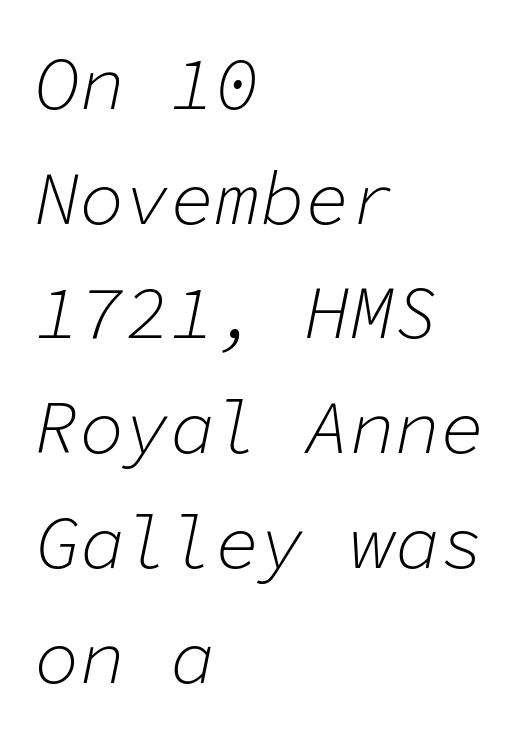
{"italic": "yes", "lean": "right", "slant_degrees": 11, "bold": "no", "weight": "light", "width": "normal", "stroke_contrast": "low", "x_height": "medium", "monospaced": "yes", "underline": "no", "align": "left", "line_spacing": "normal", "line_spacing_ratio": 1.53, "letter_spacing": "normal", "letter_spacing_em": 0.0, "glyph_px": 75}
